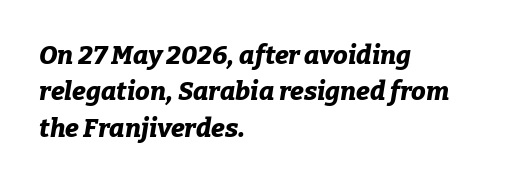
Q: Is the text bold? A: Yes.
Q: Is the text italic (slanted)? A: Yes, it leans right by about 9 degrees.
Q: Is the text underlined? A: No.
Q: How is the paragraph aligned? A: Left-aligned.
Q: Is the spacing between letters normal or unusually wide? A: Normal.
Q: Is the spacing between lines tight, normal or loose? A: Normal.
